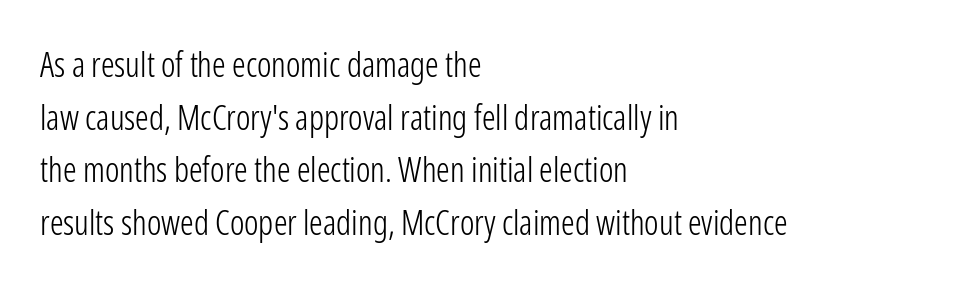
Q: Is the text bold? A: No.
Q: Is the text italic (slanted)? A: No, it is upright.
Q: Is the typeface a serif or a sans-serif typeface? A: Sans-serif.
Q: Is the text underlined? A: No.
Q: How is the paragraph aligned? A: Left-aligned.
Q: Is the spacing between letters normal or unusually wide? A: Normal.
Q: Is the spacing between lines tight, normal or loose? A: Normal.
Q: Width (condensed, normal, or wide)? A: Condensed.
Q: Stroke contrast? A: Low.
Q: x-height? A: Medium.
Q: Monospaced? A: No.
